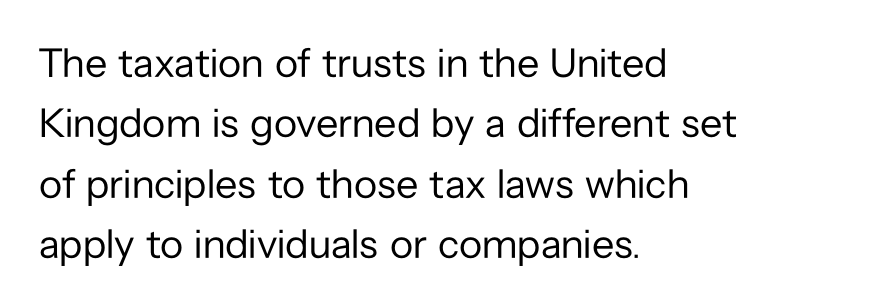
Vertical strokes here are truly vertical. Decoration check: the copy has no underline. The line-height multiplier appears to be the usual default. Each word holds together tightly as a unit, with standard inter-letter gaps.
